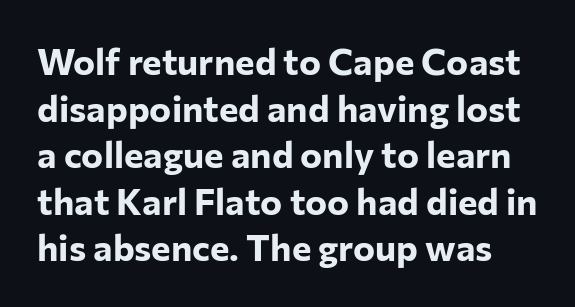
Q: Is the text bold? A: Yes.
Q: Is the text italic (slanted)? A: No, it is upright.
Q: Is the typeface a serif or a sans-serif typeface? A: Sans-serif.
Q: Is the text underlined? A: No.
Q: Is the spacing between letters normal or unusually wide? A: Normal.
Q: Is the spacing between lines tight, normal or loose? A: Normal.
Q: Width (condensed, normal, or wide)? A: Normal.
Q: Stroke contrast? A: Low.
Q: x-height? A: Medium.
Q: Monospaced? A: No.
